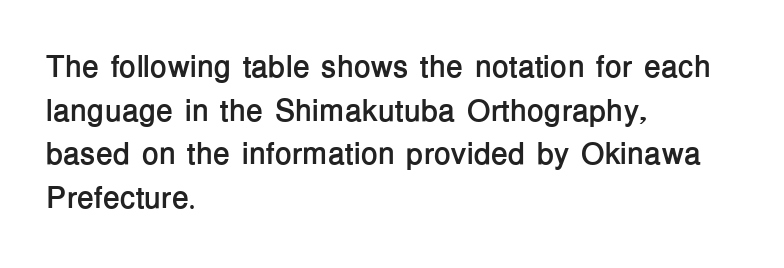
Q: Is the text bold? A: Yes.
Q: Is the text italic (slanted)? A: No, it is upright.
Q: Is the typeface a serif or a sans-serif typeface? A: Sans-serif.
Q: Is the text underlined? A: No.
Q: How is the paragraph aligned? A: Left-aligned.
Q: Is the spacing between letters normal or unusually wide? A: Normal.
Q: Is the spacing between lines tight, normal or loose? A: Normal.
Q: Width (condensed, normal, or wide)? A: Normal.
Q: Stroke contrast? A: Low.
Q: x-height? A: Medium.
Q: Monospaced? A: No.
